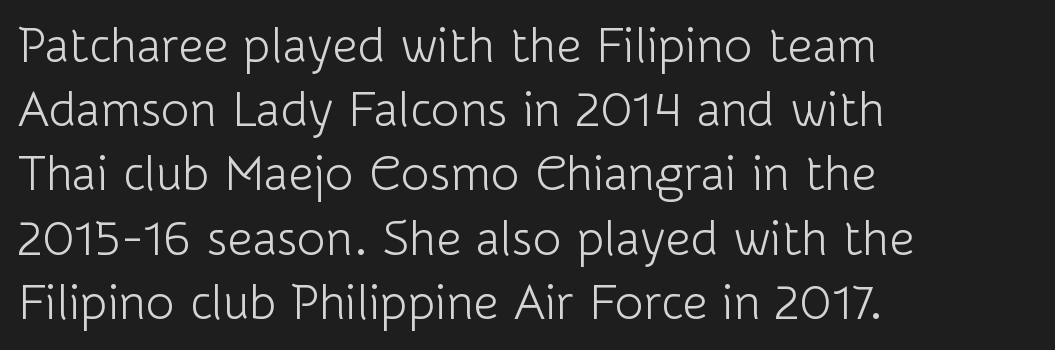
{"serif": "no", "italic": "no", "bold": "no", "weight": "light", "width": "normal", "stroke_contrast": "low", "x_height": "medium", "monospaced": "no", "underline": "no", "align": "left", "line_spacing": "normal", "line_spacing_ratio": 1.31, "letter_spacing": "normal", "letter_spacing_em": 0.0, "glyph_px": 49}
